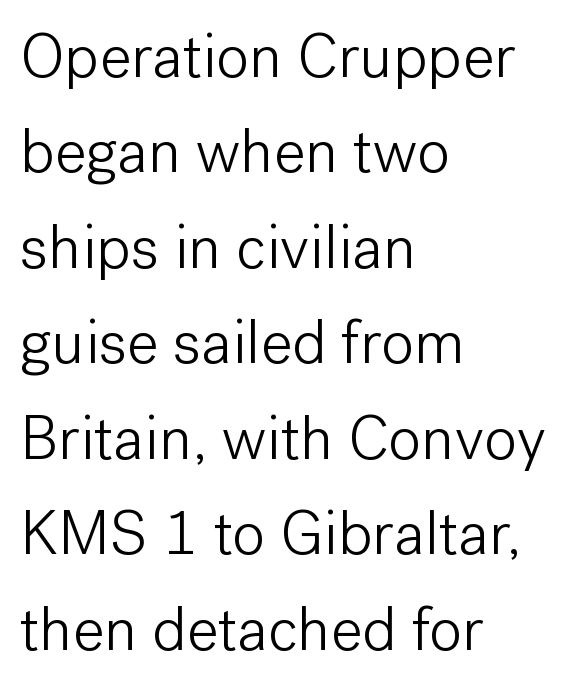
Q: Is the text bold? A: No.
Q: Is the text italic (slanted)? A: No, it is upright.
Q: Is the typeface a serif or a sans-serif typeface? A: Sans-serif.
Q: Is the text underlined? A: No.
Q: How is the paragraph aligned? A: Left-aligned.
Q: Is the spacing between letters normal or unusually wide? A: Normal.
Q: Is the spacing between lines tight, normal or loose? A: Normal.
Q: Width (condensed, normal, or wide)? A: Normal.
Q: Stroke contrast? A: Low.
Q: x-height? A: Medium.
Q: Monospaced? A: No.
